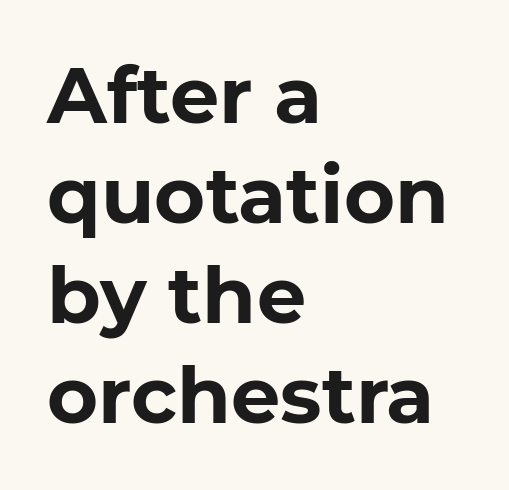
The face used here is a sans, in the tradition of grotesques and geometrics. Bare-footed words on every line. As a designer I'd log this as weight 700, bold. The ragged edge is on the right, which tells us the setting is flush left. Compared with typical body copy, the letter spacing here is the same. The letters advance in unequal steps, a hallmark of proportional type.
